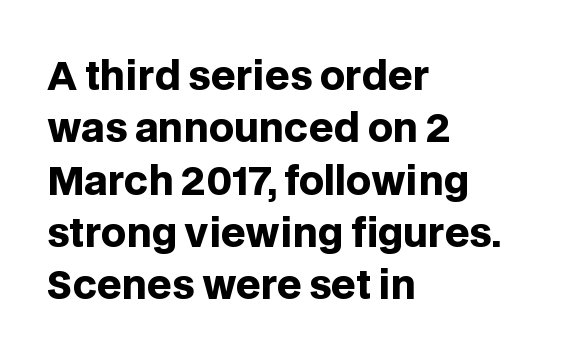
If you measured baseline to baseline, you'd find a middling distance. The rendering shows plain stroke endings on the letterforms — a sans-serif design. The tracking reads as untouched default to a designer's eye. Just letters on the line, the space beneath them empty.
